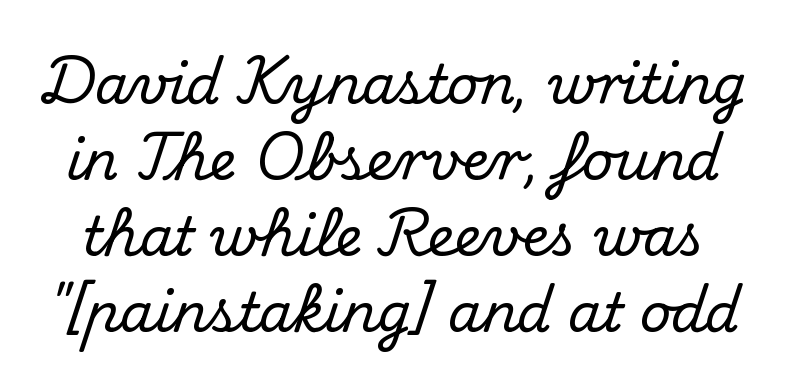
The image shows 54 px serif type; set normal line spacing (1.41x), normal letter spacing, not underlined; medium stroke contrast and a small x-height.
